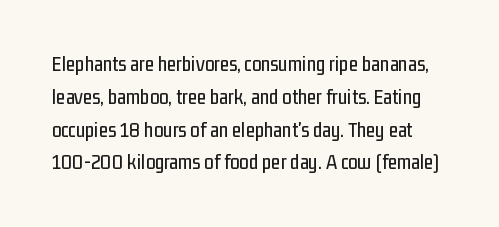
{"italic": "no", "underline": "no", "line_spacing": "normal", "line_spacing_ratio": 1.56, "letter_spacing": "normal", "letter_spacing_em": 0.0, "glyph_px": 21}
